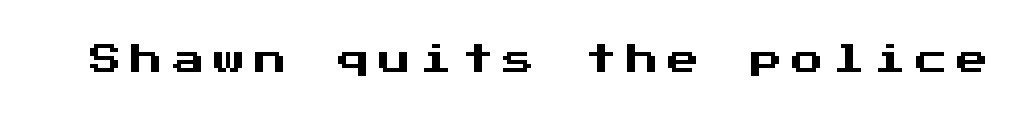
The letters stand upright; this is a roman face. Each word looks stretched out because of the extra space between its letters. Only glyphs here, with clear space below each row. Font category for this specimen: sans-serif.
